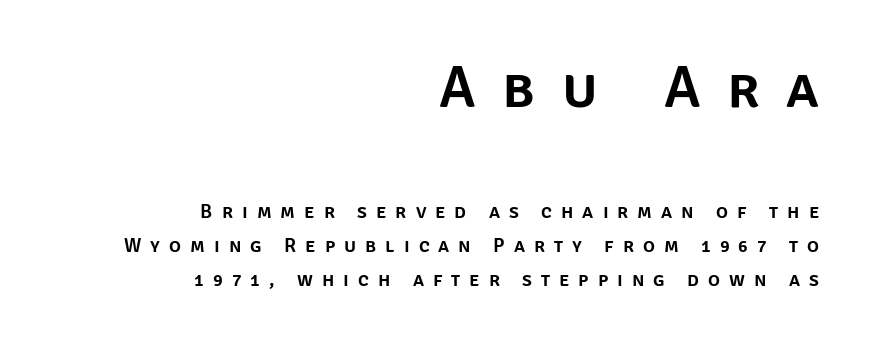
{"serif": "no", "italic": "no", "width": "normal", "stroke_contrast": "low", "x_height": "large", "monospaced": "no", "underline": "no", "align": "right", "line_spacing_ratio": 1.71, "letter_spacing": "wide", "letter_spacing_em": 0.45, "larger_block": "first", "size_ratio": 2.95, "glyph_px": 59}
